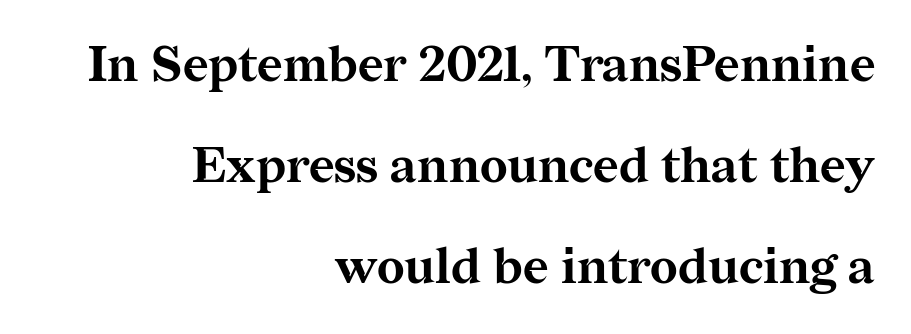
Q: Is the text bold? A: Yes.
Q: Is the text italic (slanted)? A: No, it is upright.
Q: Is the typeface a serif or a sans-serif typeface? A: Serif.
Q: Is the text underlined? A: No.
Q: How is the paragraph aligned? A: Right-aligned.
Q: Is the spacing between letters normal or unusually wide? A: Normal.
Q: Is the spacing between lines tight, normal or loose? A: Loose.
Q: Width (condensed, normal, or wide)? A: Normal.
Q: Stroke contrast? A: Medium.
Q: x-height? A: Medium.
Q: Monospaced? A: No.
